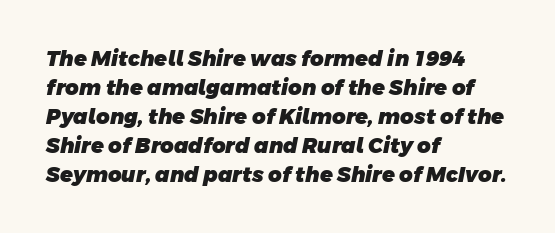
A clean baseline with only descenders dipping below it. The sample has been set heavy, in full bold. Evenly set lines give the paragraph a standard silhouette. This rendering leaves character spacing at its baseline value. Notice how the passage keeps a crisp vertical edge on the left only.
